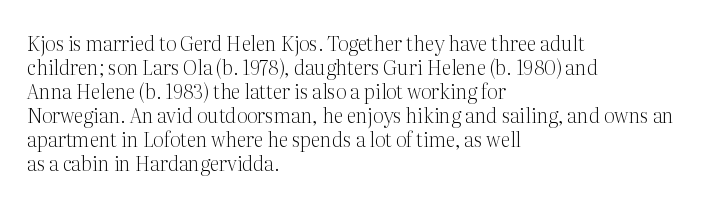
{"italic": "no", "bold": "no", "underline": "no", "align": "left", "line_spacing_ratio": 1.2, "letter_spacing": "normal", "letter_spacing_em": 0.0, "glyph_px": 20}
